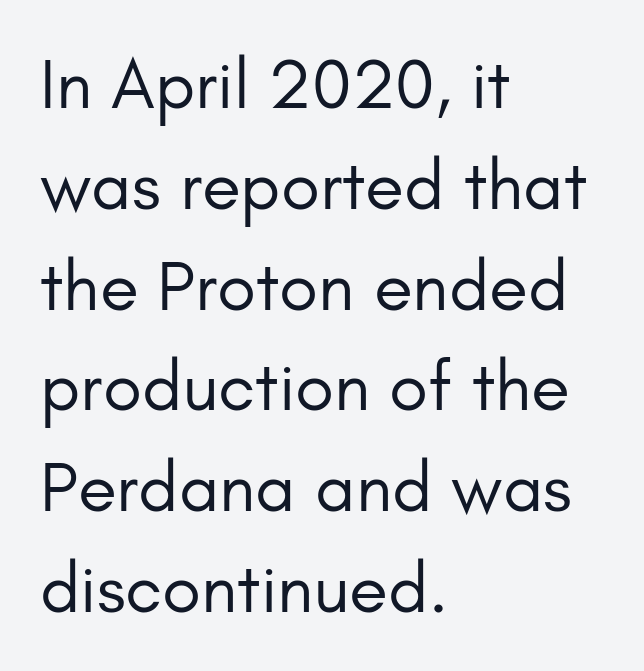
{"serif": "no", "italic": "no", "bold": "no", "weight": "regular", "width": "normal", "stroke_contrast": "low", "x_height": "small", "monospaced": "no", "underline": "no", "align": "left", "line_spacing": "normal", "line_spacing_ratio": 1.42, "letter_spacing": "normal", "letter_spacing_em": 0.0, "glyph_px": 71}
